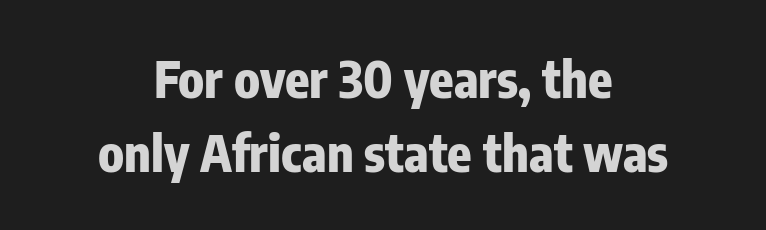
Q: Is the text bold? A: Yes.
Q: Is the text italic (slanted)? A: No, it is upright.
Q: Is the typeface a serif or a sans-serif typeface? A: Sans-serif.
Q: Is the text underlined? A: No.
Q: How is the paragraph aligned? A: Centered.
Q: Is the spacing between letters normal or unusually wide? A: Normal.
Q: Is the spacing between lines tight, normal or loose? A: Normal.
Q: Width (condensed, normal, or wide)? A: Condensed.
Q: Stroke contrast? A: Low.
Q: x-height? A: Medium.
Q: Monospaced? A: No.
